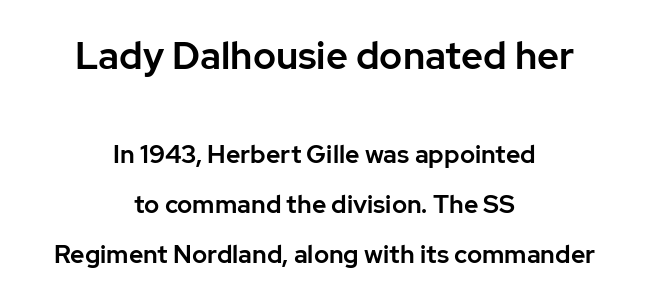
Unmarked baselines from the first word to the last. Short and long lines alike share a common midpoint. What kind of face is this? One without serifs — a sans. Ordinary non-slanted type is in use. Does extra space separate the letters? No, they use regular spacing. Large over small — that's the arrangement of the two blocks here.
